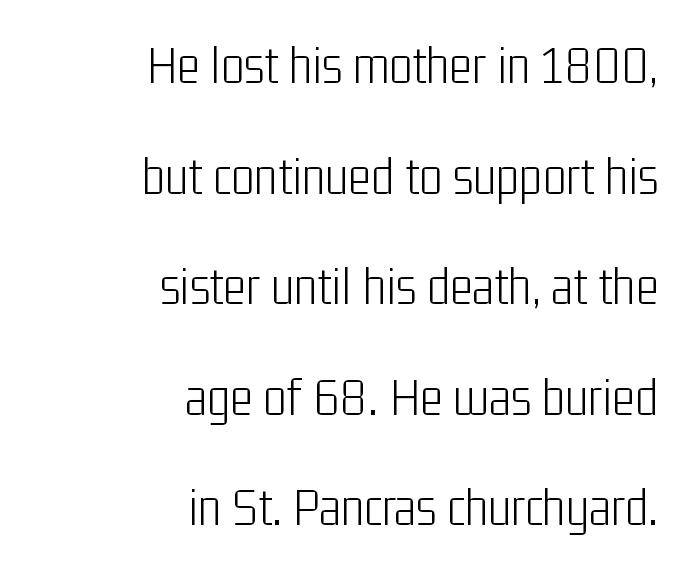
The image shows 55 px light, condensed sans-serif type, upright; set right-aligned, loose line spacing (2.01x), normal letter spacing, not underlined; low stroke contrast and a medium x-height.
